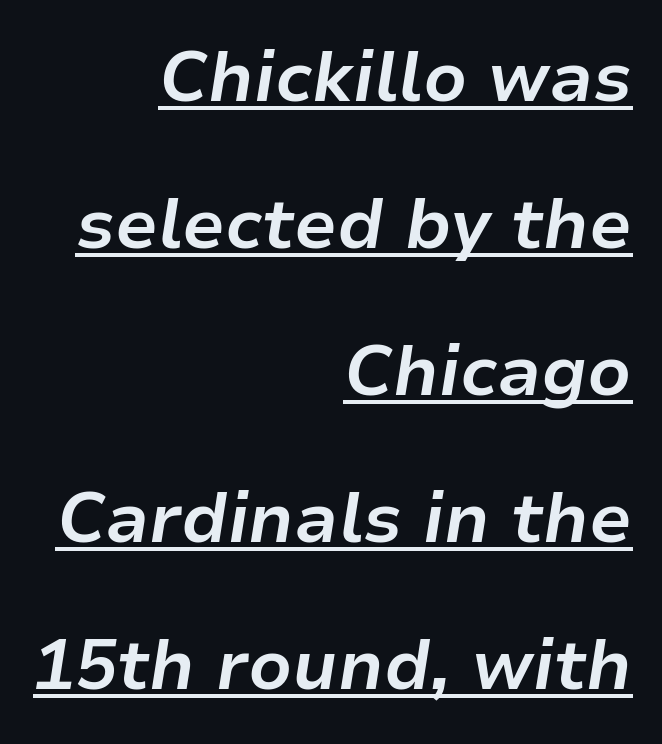
The image shows 70 px bold type, italic (leaning right); set right-aligned, loose line spacing (2.1x), normal letter spacing, underlined; low stroke contrast and a medium x-height.
